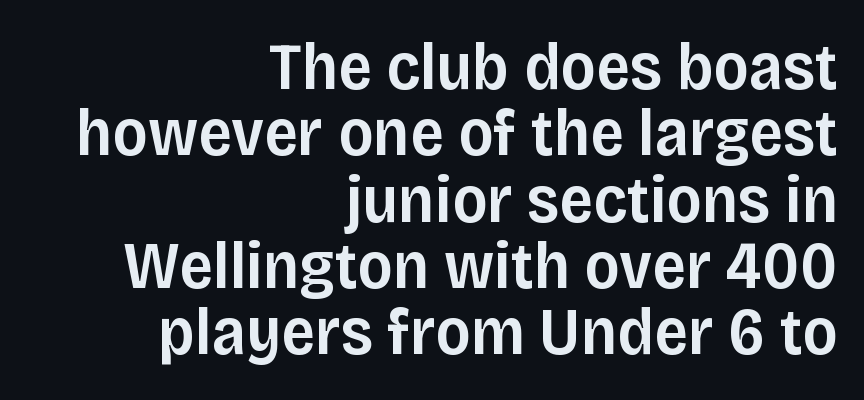
Unmarked baselines from the first word to the last. Visually the block forms a straight wall on the right and a jagged coastline on the left. Every character sits straight up, as roman type does. Character widths vary here, with narrow letters taking less room than wide ones. The rendering uses a small line-height, squeezing the rows. Weight check: semibold — heavier than regular, not quite bold.
